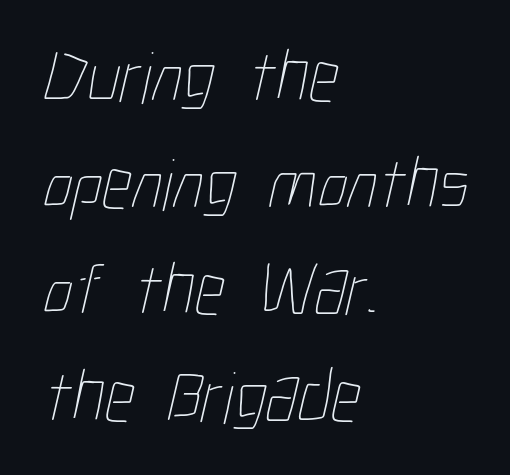
{"bold": "no", "weight": "thin", "width": "condensed", "stroke_contrast": "low", "x_height": "medium", "monospaced": "no", "underline": "no", "align": "left", "line_spacing": "normal", "line_spacing_ratio": 1.44, "letter_spacing": "normal", "letter_spacing_em": 0.0, "glyph_px": 74}
